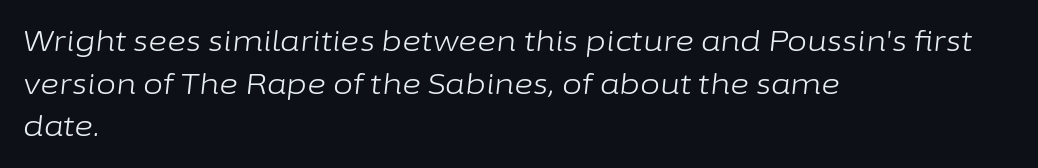
Q: Is the text bold? A: No.
Q: Is the text italic (slanted)? A: Yes, it leans right by about 6 degrees.
Q: Is the text underlined? A: No.
Q: How is the paragraph aligned? A: Left-aligned.
Q: Is the spacing between letters normal or unusually wide? A: Normal.
Q: Is the spacing between lines tight, normal or loose? A: Normal.
Q: Width (condensed, normal, or wide)? A: Normal.
Q: Stroke contrast? A: Low.
Q: x-height? A: Medium.
Q: Monospaced? A: No.
